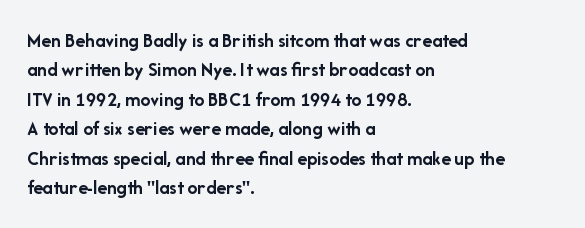
The image shows 20 px bold type, upright; set left-aligned, normal line spacing (1.47x), normal letter spacing, not underlined.
